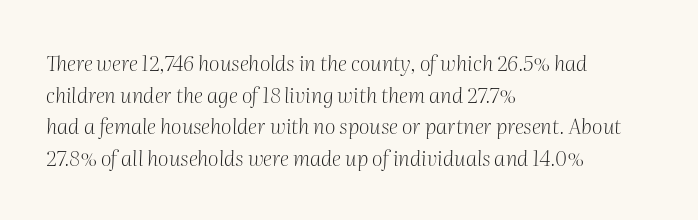
{"italic": "yes", "lean": "right", "slant_degrees": 2, "bold": "no", "underline": "no", "align": "left", "line_spacing": "normal", "line_spacing_ratio": 1.51, "letter_spacing": "normal", "letter_spacing_em": 0.0, "glyph_px": 21}
